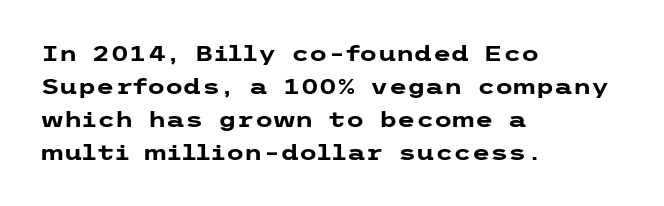
Q: Is the text bold? A: Yes.
Q: Is the text italic (slanted)? A: No, it is upright.
Q: Is the text underlined? A: No.
Q: How is the paragraph aligned? A: Left-aligned.
Q: Is the spacing between letters normal or unusually wide? A: Normal.
Q: Is the spacing between lines tight, normal or loose? A: Normal.
